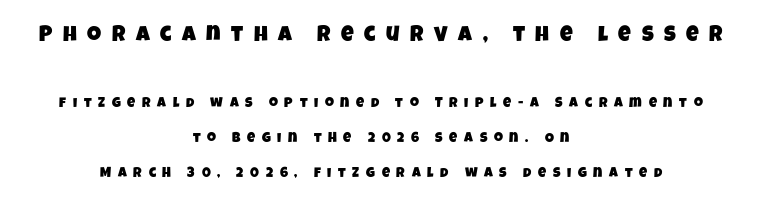
{"underline": "no", "align": "center", "line_spacing": "loose", "line_spacing_ratio": 2.49, "letter_spacing": "wide", "letter_spacing_em": 0.48, "larger_block": "first", "size_ratio": 1.57, "glyph_px": 22}
